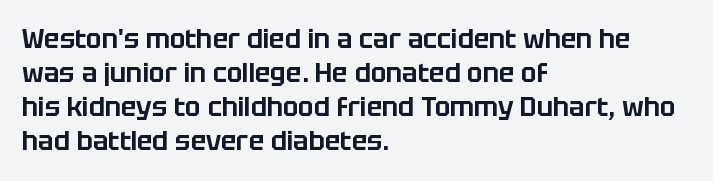
The passage is arranged the way most books set body copy — flush left. This is roman type, the default non-slanted kind. The rows are spaced the way most documents space them. The letterforms sit shoulder to shoulder at normal distance. Honestly, there is no underline to notice here at all.
